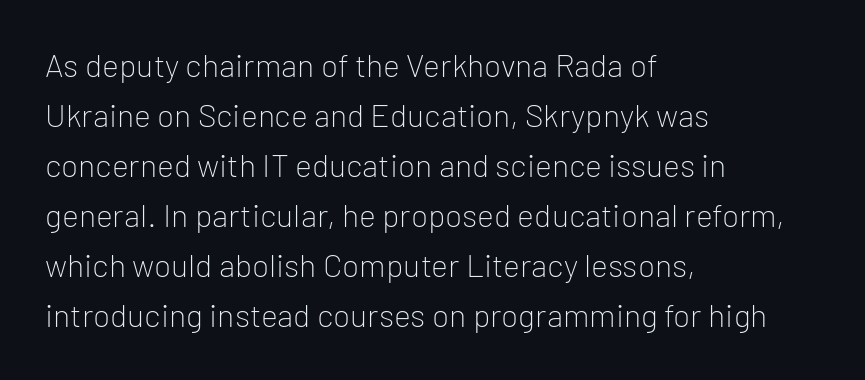
The image shows 32 px light sans-serif type, upright; set left-aligned, normal line spacing (1.56x), normal letter spacing, not underlined; low stroke contrast and a medium x-height.
